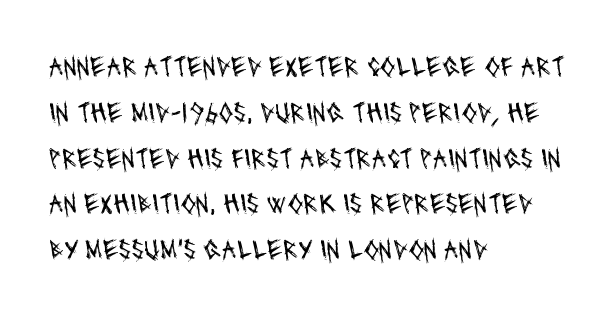
{"serif": "no", "bold": "no", "weight": "regular", "width": "condensed", "stroke_contrast": "medium", "x_height": "large", "monospaced": "no", "underline": "no", "align": "left", "line_spacing": "normal", "line_spacing_ratio": 1.58, "letter_spacing": "normal", "letter_spacing_em": 0.0, "glyph_px": 29}
